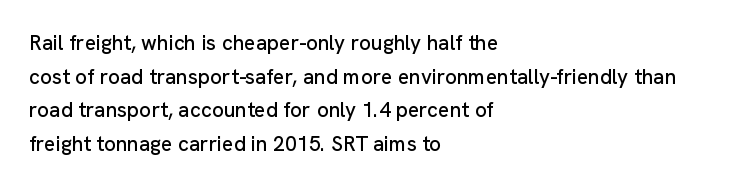
Between one letter and the next there's only the usual sliver of space. The baseline area is clear. Vertically, the passage feels balanced, rows spaced as you'd expect. This sample is left-justified, so line endings fall wherever the words run out.
